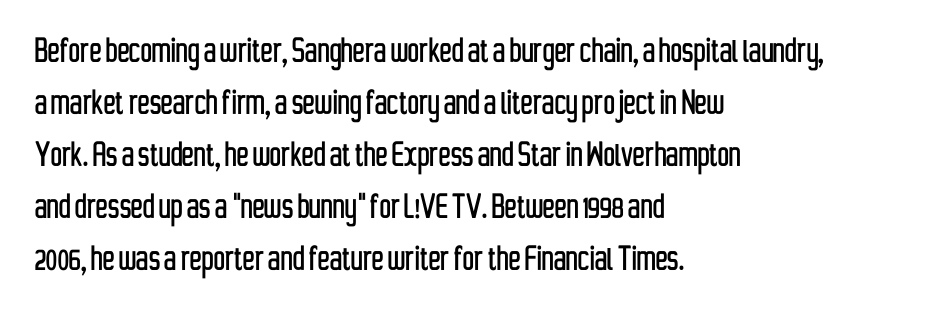
The image shows 40 px condensed sans-serif type, upright; set left-aligned, normal line spacing (1.3x), normal letter spacing, not underlined; low stroke contrast and a medium x-height.
